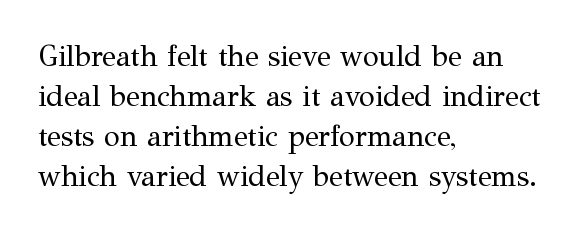
Yep, those are serifs on the letters. Vertical stems look standard width or narrower in stroke. The paragraph shown leans on its left margin. A typesetter would call this proportional, since set widths differ per character. The area under the type is left untouched. Upright lettering throughout.
